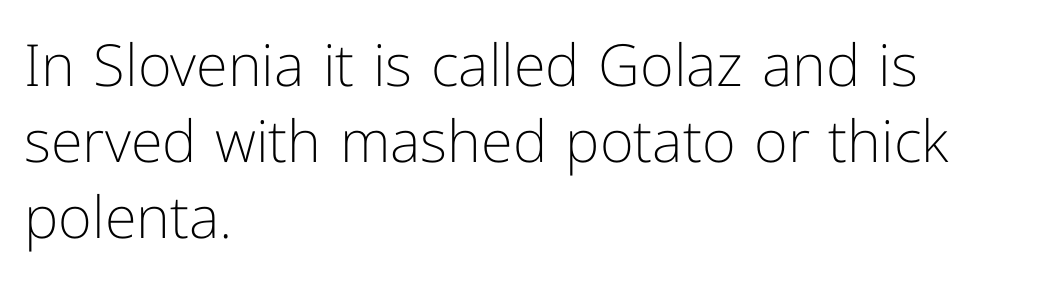
Q: Is the text bold? A: No.
Q: Is the text italic (slanted)? A: No, it is upright.
Q: Is the typeface a serif or a sans-serif typeface? A: Sans-serif.
Q: Is the text underlined? A: No.
Q: How is the paragraph aligned? A: Left-aligned.
Q: Is the spacing between letters normal or unusually wide? A: Normal.
Q: Is the spacing between lines tight, normal or loose? A: Normal.
Q: Width (condensed, normal, or wide)? A: Normal.
Q: Stroke contrast? A: Low.
Q: x-height? A: Medium.
Q: Monospaced? A: No.
